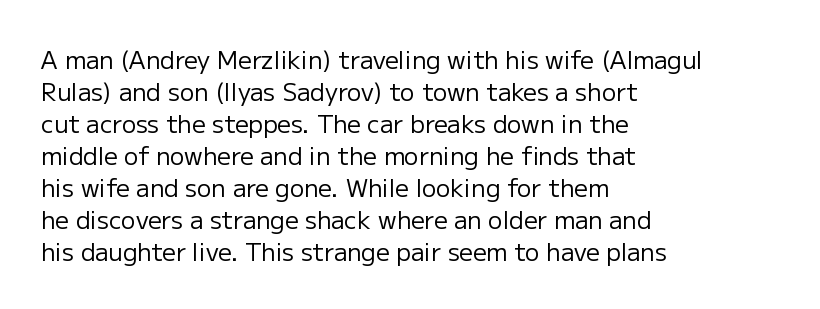
A bare baseline throughout the passage. Does the lettering tilt? It doesn't — this is upright. Leftover space on each line is placed entirely after the last word. Regarding leading, the lines here are spaced in the standard way. Inter-character spacing is left at the font's built-in metrics. Compared with a typical body face, this is equally light or lighter still.
